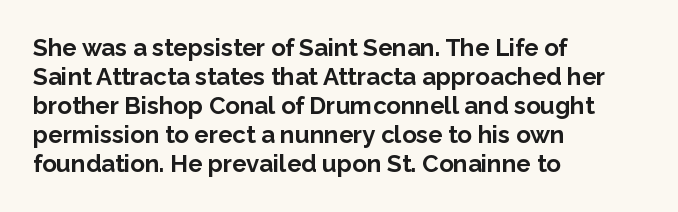
The image shows 24 px bold type, upright; set left-aligned, line spacing 1.21x, normal letter spacing, not underlined.
